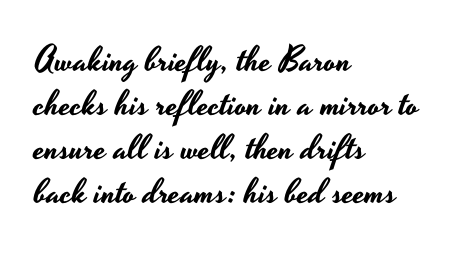
The image shows 35 px wide sans-serif type; set left-aligned, normal line spacing (1.26x), normal letter spacing, not underlined; low stroke contrast and a small x-height.
